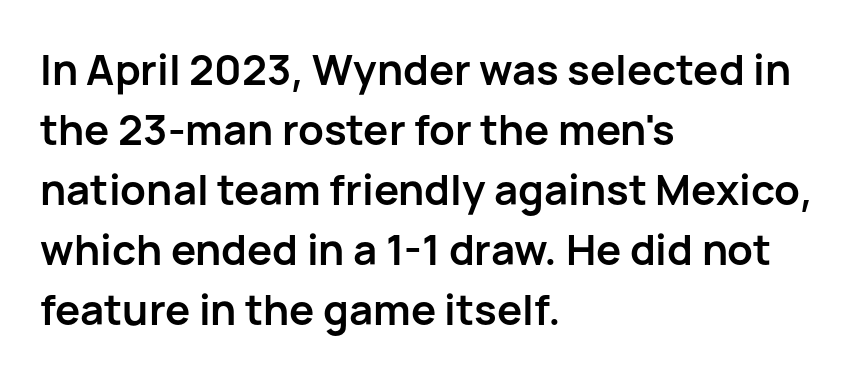
Notice how the stems are strictly vertical — no italics here. The passage shown stacks its lines at a standard gap. Nothing unusual about the tracking: characters are spaced as the font intends. Nope, no serifs anywhere on these letters. Check under the words: just untouched page.
